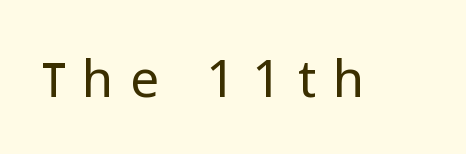
Q: Is the text bold? A: No.
Q: Is the text italic (slanted)? A: No, it is upright.
Q: Is the typeface a serif or a sans-serif typeface? A: Sans-serif.
Q: Is the text underlined? A: No.
Q: Is the spacing between letters normal or unusually wide? A: Unusually wide.
Q: Width (condensed, normal, or wide)? A: Normal.
Q: Stroke contrast? A: Low.
Q: x-height? A: Medium.
Q: Monospaced? A: No.
